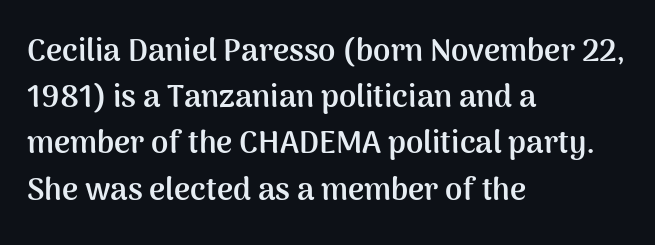
The letters sit at their default tracking, neither squeezed nor spread. The axis of the letterforms is exactly vertical. Note the varied advance widths — an 'i' is clearly narrower than an 'm'. Which margin do the lines hug? The left one — the right edge is uneven. To sum up the face: it is a sans, with no serifs. What weight is shown? A full bold with thick strokes.
